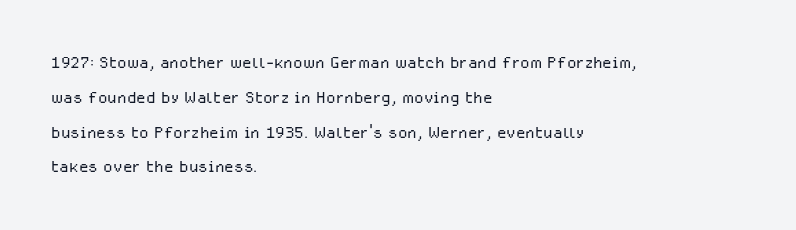
Q: Is the text bold? A: No.
Q: Is the text italic (slanted)? A: No, it is upright.
Q: Is the text underlined? A: No.
Q: How is the paragraph aligned? A: Left-aligned.
Q: Is the spacing between letters normal or unusually wide? A: Normal.
Q: Is the spacing between lines tight, normal or loose? A: Normal.
